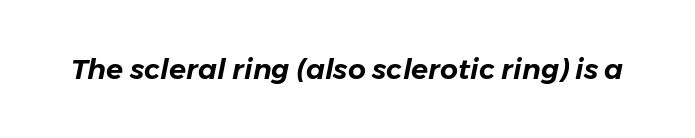
The image shows 28 px text type, italic (leaning right); set normal letter spacing, not underlined; low stroke contrast and a medium x-height.
